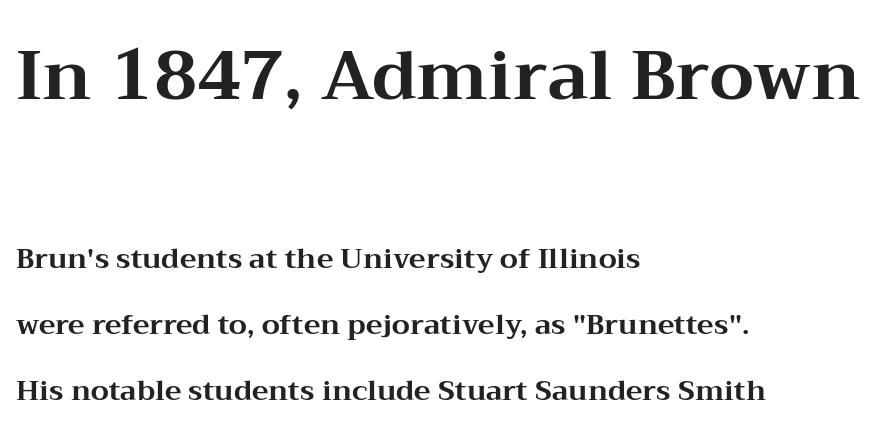
The image shows 69 px bold, wide serif type, upright; set left-aligned, loose line spacing (2.36x), normal letter spacing, not underlined; the first (top) block is 2.46x larger; medium stroke contrast and a medium x-height.
